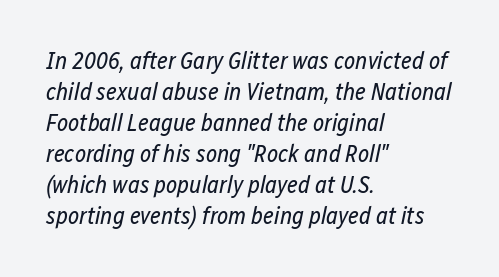
Quick note: interline space is typical. The tracking reads as untouched default to a designer's eye. Words float on clear page, feet unadorned. Looking at the ascenders, they clearly lean.
